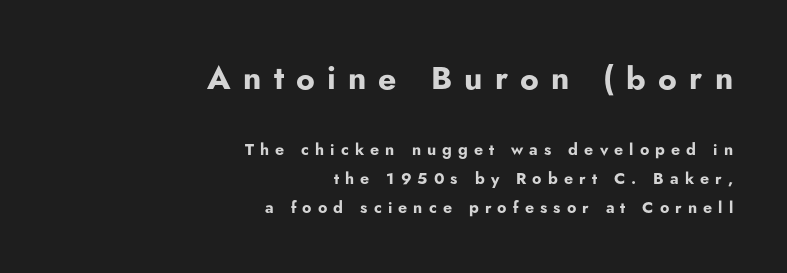
Q: Is the text bold? A: Yes.
Q: Is the text italic (slanted)? A: No, it is upright.
Q: Is the typeface a serif or a sans-serif typeface? A: Sans-serif.
Q: Is the text underlined? A: No.
Q: How is the paragraph aligned? A: Right-aligned.
Q: Is the spacing between letters normal or unusually wide? A: Unusually wide.
Q: Which block of text is set in a larger size, the first (top) or the second (bottom)? A: The first (top) one.
Q: Width (condensed, normal, or wide)? A: Normal.
Q: Stroke contrast? A: Low.
Q: x-height? A: Small.
Q: Monospaced? A: No.
